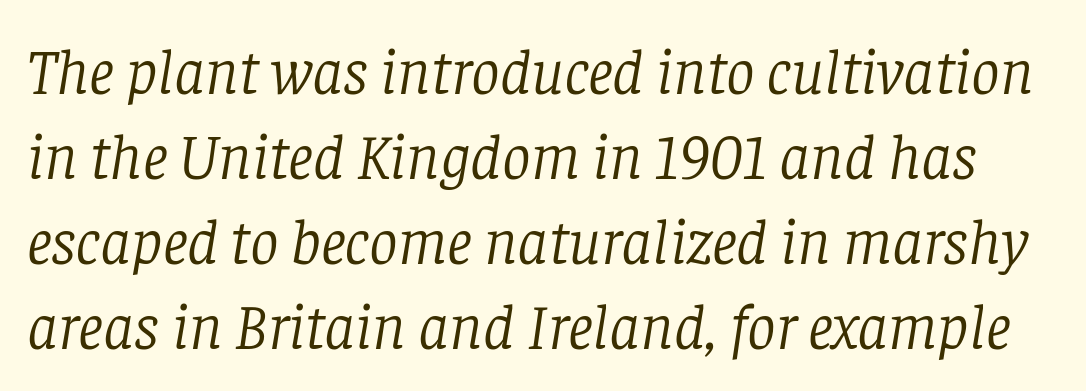
{"serif": "yes", "italic": "yes", "lean": "right", "slant_degrees": 8, "bold": "no", "weight": "light", "width": "normal", "stroke_contrast": "low", "x_height": "large", "monospaced": "no", "underline": "no", "line_spacing": "normal", "line_spacing_ratio": 1.33, "letter_spacing": "normal", "letter_spacing_em": 0.0, "glyph_px": 64}
